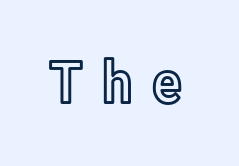
{"italic": "no", "width": "condensed", "x_height": "medium", "monospaced": "no", "underline": "no", "letter_spacing": "wide", "letter_spacing_em": 0.29, "glyph_px": 59}
